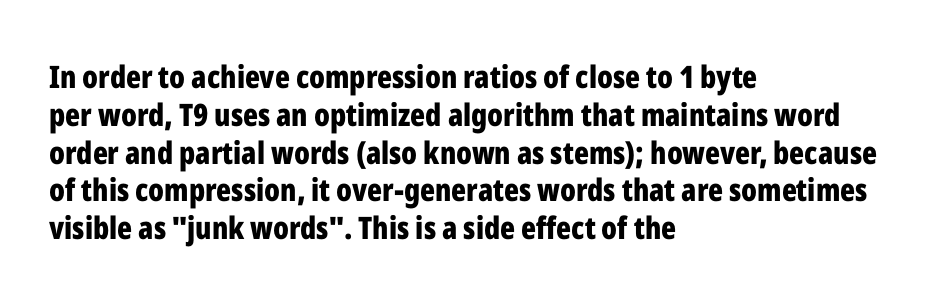
{"serif": "no", "italic": "no", "bold": "yes", "weight": "bold", "width": "condensed", "stroke_contrast": "low", "x_height": "medium", "monospaced": "no", "underline": "no", "align": "left", "line_spacing_ratio": 1.22, "letter_spacing": "normal", "letter_spacing_em": 0.0, "glyph_px": 31}
